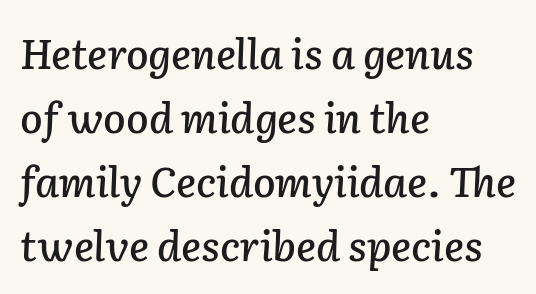
{"italic": "yes", "lean": "right", "slant_degrees": 2, "width": "normal", "stroke_contrast": "low", "x_height": "medium", "monospaced": "no", "underline": "no", "align": "left", "line_spacing": "normal", "line_spacing_ratio": 1.56, "letter_spacing": "normal", "letter_spacing_em": 0.0, "glyph_px": 41}
